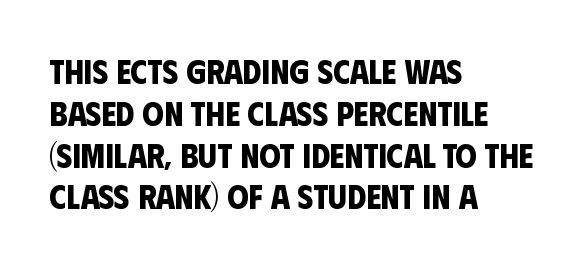
{"serif": "no", "bold": "yes", "weight": "bold", "width": "condensed", "stroke_contrast": "low", "x_height": "large", "monospaced": "no", "underline": "no", "align": "left", "line_spacing_ratio": 1.23, "letter_spacing": "normal", "letter_spacing_em": 0.0, "glyph_px": 34}
